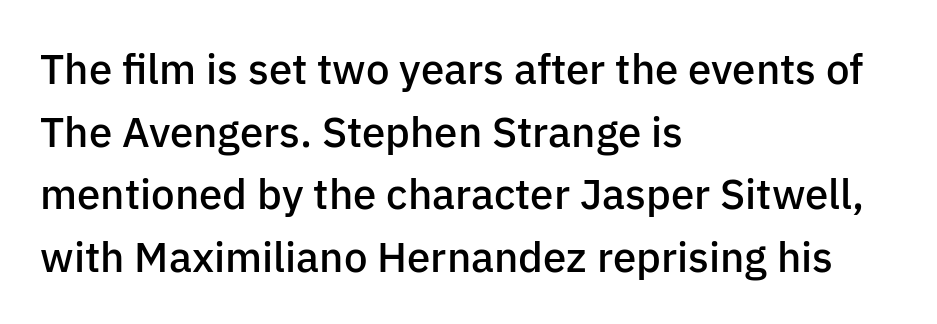
The image shows 42 px semibold sans-serif type, upright; set left-aligned, normal line spacing (1.49x), normal letter spacing, not underlined; low stroke contrast and a medium x-height.
